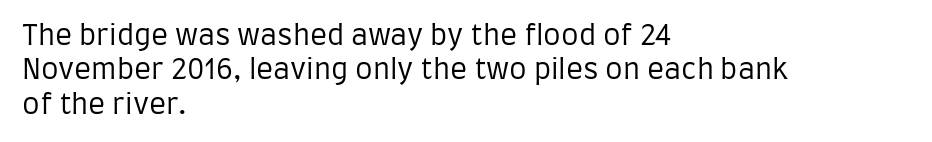
{"serif": "no", "italic": "no", "bold": "no", "weight": "regular", "width": "condensed", "stroke_contrast": "low", "x_height": "large", "monospaced": "no", "underline": "no", "align": "left", "line_spacing_ratio": 1.23, "letter_spacing": "normal", "letter_spacing_em": 0.0, "glyph_px": 28}
